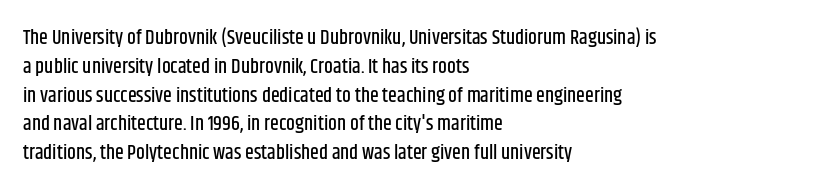
Default kerning and tracking; the words read as compact shapes. The type sits square on the baseline with zero lean. How would I describe the line gaps? Plain and ordinary. The zone under the glyphs is completely vacant. The lines are quadded left.
